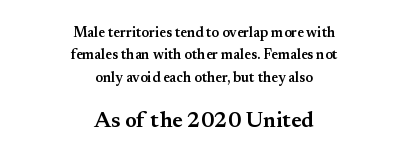
Q: Is the text bold? A: Semi-bold.
Q: Is the text italic (slanted)? A: No, it is upright.
Q: Is the text underlined? A: No.
Q: How is the paragraph aligned? A: Centered.
Q: Is the spacing between letters normal or unusually wide? A: Normal.
Q: Is the spacing between lines tight, normal or loose? A: Normal.
Q: Which block of text is set in a larger size, the first (top) or the second (bottom)? A: The second (bottom) one.
